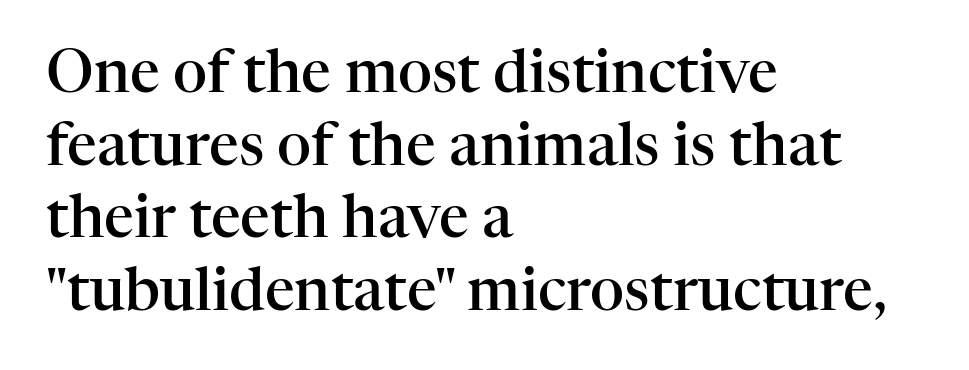
{"serif": "yes", "italic": "no", "bold": "semi", "weight": "semibold", "width": "normal", "stroke_contrast": "high", "x_height": "medium", "monospaced": "no", "underline": "no", "align": "left", "line_spacing_ratio": 1.23, "letter_spacing": "normal", "letter_spacing_em": 0.0, "glyph_px": 59}
